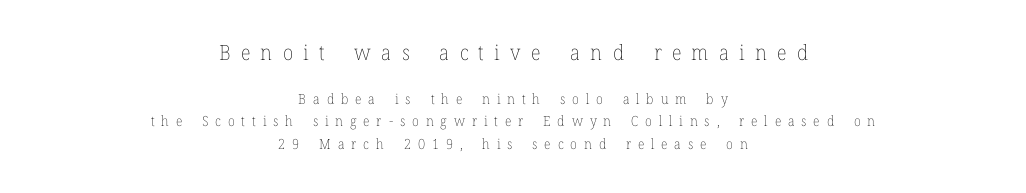
Q: Is the text bold? A: No.
Q: Is the text italic (slanted)? A: No, it is upright.
Q: Is the text underlined? A: No.
Q: How is the paragraph aligned? A: Centered.
Q: Is the spacing between letters normal or unusually wide? A: Unusually wide.
Q: Is the spacing between lines tight, normal or loose? A: Normal.
Q: Which block of text is set in a larger size, the first (top) or the second (bottom)? A: The first (top) one.
